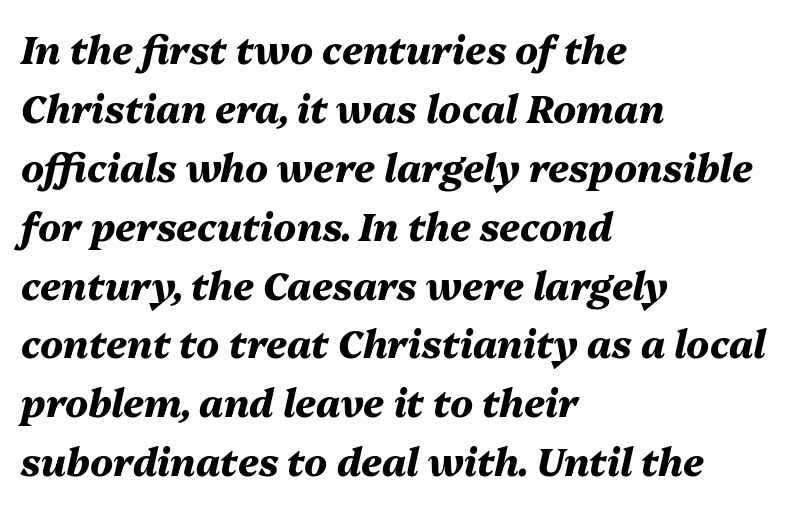
Q: Is the text bold? A: Yes.
Q: Is the text italic (slanted)? A: Yes, it leans right by about 13 degrees.
Q: Is the text underlined? A: No.
Q: How is the paragraph aligned? A: Left-aligned.
Q: Is the spacing between letters normal or unusually wide? A: Normal.
Q: Is the spacing between lines tight, normal or loose? A: Normal.
Q: Width (condensed, normal, or wide)? A: Normal.
Q: Stroke contrast? A: Medium.
Q: x-height? A: Medium.
Q: Monospaced? A: No.
